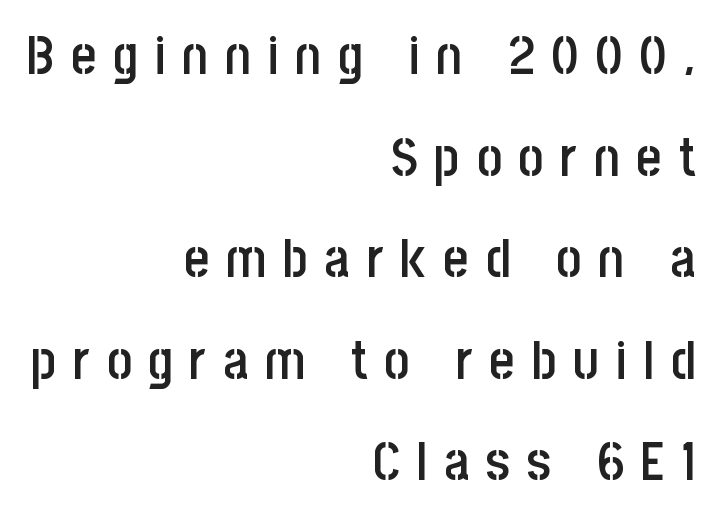
{"serif": "no", "italic": "no", "bold": "semi", "weight": "semibold", "width": "condensed", "stroke_contrast": "low", "x_height": "large", "monospaced": "no", "underline": "no", "align": "right", "line_spacing_ratio": 1.88, "letter_spacing": "wide", "letter_spacing_em": 0.31, "glyph_px": 54}
